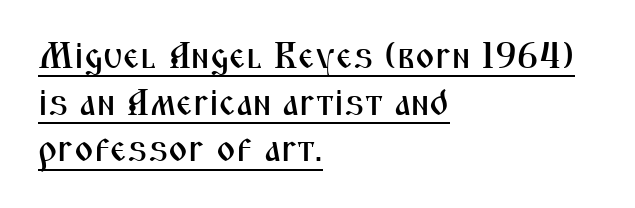
The line texture is even and compact thanks to regular tracking. Looks like regular typesetting: each glyph gets only the width it needs. Every word sits above its own underline. Alignment: flush left. The glyphs in this specimen are sans serif.
